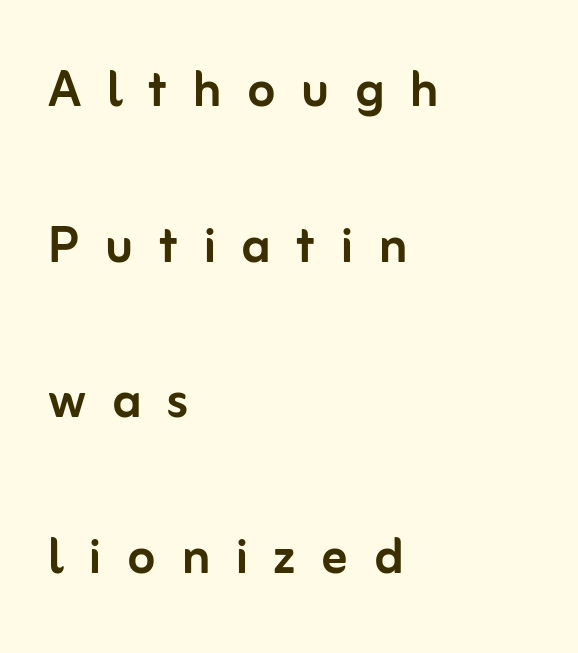
{"serif": "no", "italic": "no", "width": "normal", "stroke_contrast": "low", "x_height": "medium", "monospaced": "no", "underline": "no", "align": "left", "line_spacing": "loose", "line_spacing_ratio": 2.43, "letter_spacing": "wide", "letter_spacing_em": 0.4, "glyph_px": 64}
